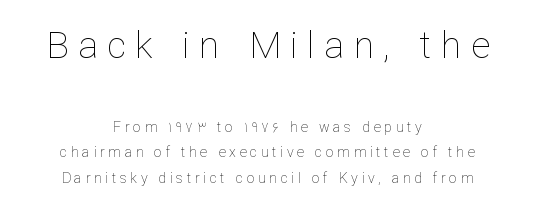
Q: Is the text bold? A: No.
Q: Is the text italic (slanted)? A: No, it is upright.
Q: Is the text underlined? A: No.
Q: How is the paragraph aligned? A: Centered.
Q: Is the spacing between letters normal or unusually wide? A: Unusually wide.
Q: Which block of text is set in a larger size, the first (top) or the second (bottom)? A: The first (top) one.
Q: Width (condensed, normal, or wide)? A: Normal.
Q: Stroke contrast? A: Low.
Q: x-height? A: Medium.
Q: Monospaced? A: No.
